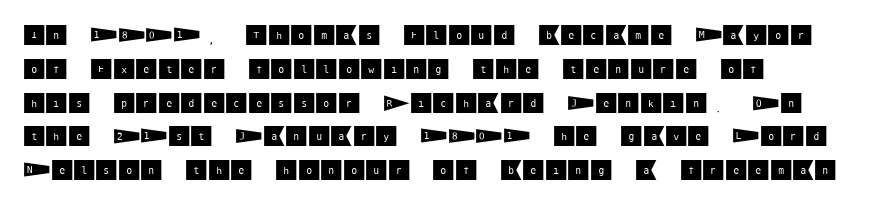
The image shows 23 px text type, upright; set left-aligned, normal line spacing (1.47x), normal letter spacing, not underlined.
